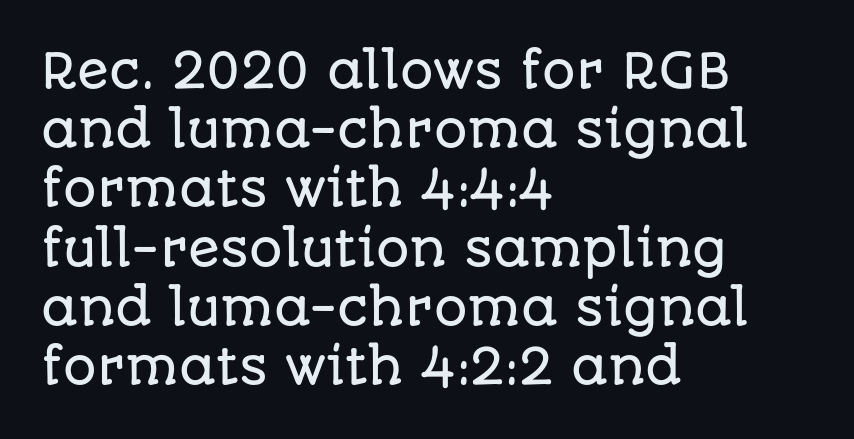
Q: Is the text italic (slanted)? A: No, it is upright.
Q: Is the typeface a serif or a sans-serif typeface? A: Sans-serif.
Q: Is the text underlined? A: No.
Q: How is the paragraph aligned? A: Left-aligned.
Q: Is the spacing between letters normal or unusually wide? A: Normal.
Q: Is the spacing between lines tight, normal or loose? A: Normal.
Q: Width (condensed, normal, or wide)? A: Normal.
Q: Stroke contrast? A: Low.
Q: x-height? A: Large.
Q: Monospaced? A: No.
